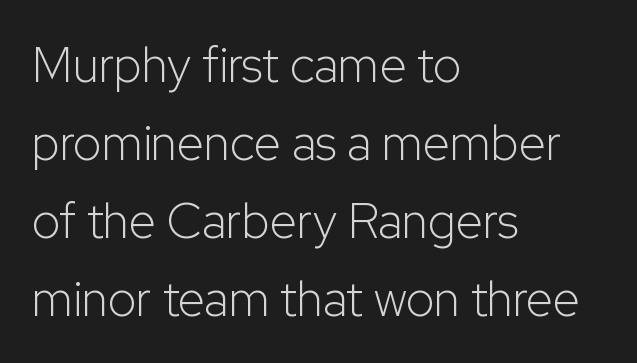
Letterform terminals end flat and unadorned throughout the passage. The setting favours the left margin, as ordinary paragraphs usually do. Nope, not italic — everything's standing straight. Varying glyph widths throughout — classic text-font behaviour. These lines keep a tight, regular rhythm from letter to letter. Vertical stems look standard width or narrower in stroke.
